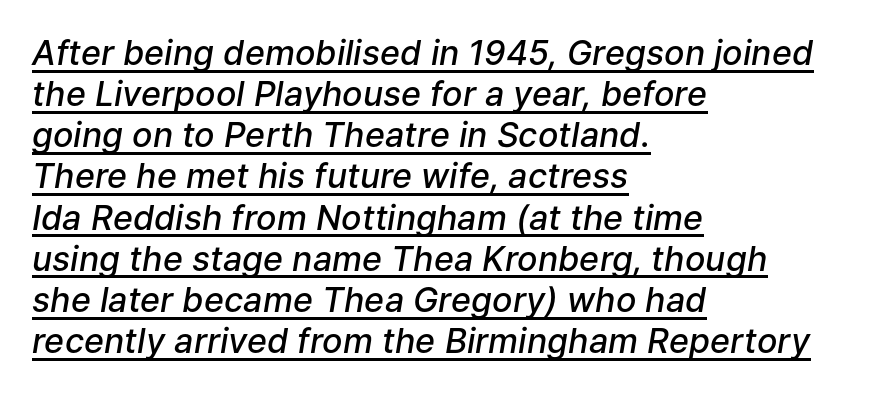
There is no visible air inserted between adjacent glyphs. The letters advance in unequal steps, a hallmark of proportional type. In terms of posture, this sample is oblique. Notice how the passage keeps a crisp vertical edge on the left only. The glyphs have the mass of a demibold cut, below bold.
